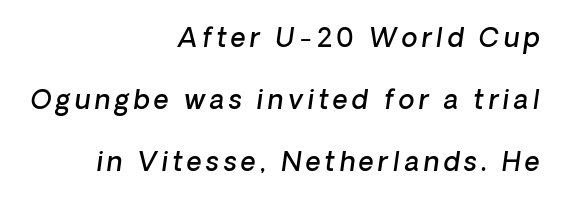
Q: Is the text bold? A: Semi-bold.
Q: Is the text underlined? A: No.
Q: How is the paragraph aligned? A: Right-aligned.
Q: Is the spacing between lines tight, normal or loose? A: Loose.
